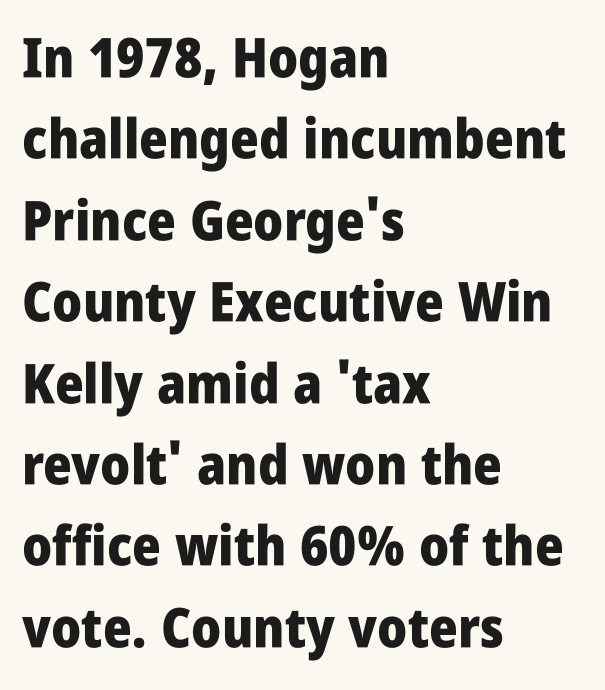
{"serif": "no", "italic": "no", "bold": "yes", "weight": "heavy", "width": "condensed", "stroke_contrast": "low", "x_height": "large", "monospaced": "no", "underline": "no", "align": "left", "line_spacing": "normal", "line_spacing_ratio": 1.48, "letter_spacing": "normal", "letter_spacing_em": 0.0, "glyph_px": 55}
